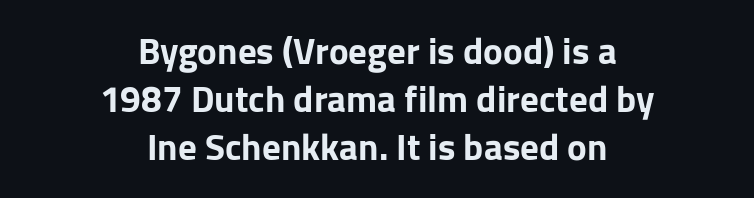
{"serif": "no", "italic": "no", "bold": "yes", "weight": "bold", "width": "normal", "stroke_contrast": "low", "x_height": "medium", "monospaced": "no", "underline": "no", "align": "center", "line_spacing": "normal", "line_spacing_ratio": 1.3, "letter_spacing": "normal", "letter_spacing_em": 0.0, "glyph_px": 37}
